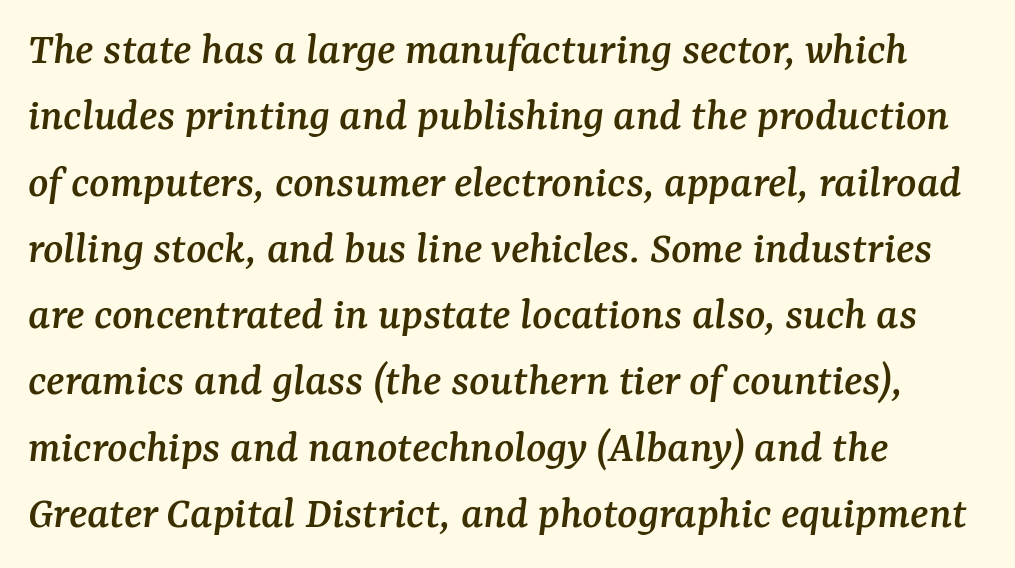
The image shows 47 px serif type, italic (leaning right); set left-aligned, normal line spacing (1.41x), normal letter spacing, not underlined; medium stroke contrast and a medium x-height.
